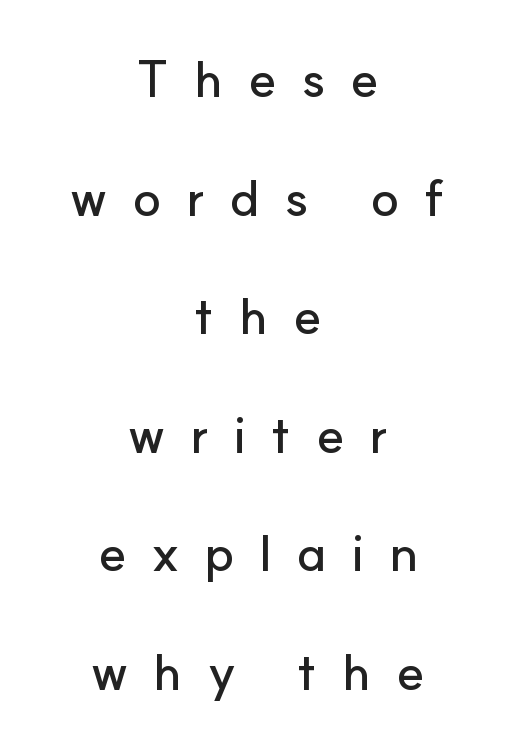
Q: Is the text italic (slanted)? A: No, it is upright.
Q: Is the typeface a serif or a sans-serif typeface? A: Sans-serif.
Q: Is the text underlined? A: No.
Q: How is the paragraph aligned? A: Centered.
Q: Is the spacing between letters normal or unusually wide? A: Unusually wide.
Q: Is the spacing between lines tight, normal or loose? A: Loose.
Q: Width (condensed, normal, or wide)? A: Normal.
Q: Stroke contrast? A: Low.
Q: x-height? A: Small.
Q: Monospaced? A: No.
